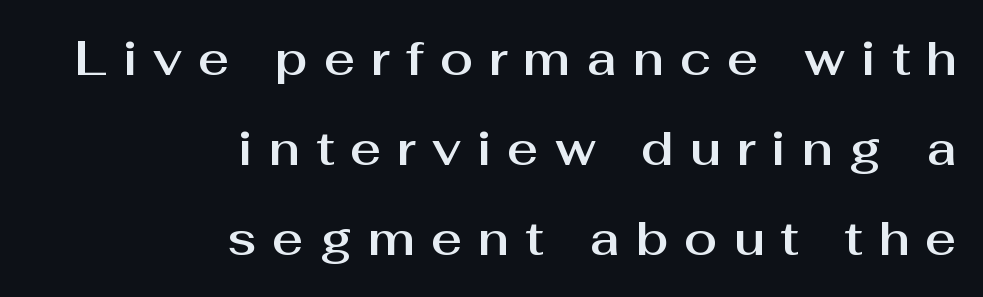
How are the letters spaced? Widely, with obvious added tracking. Descenders hang freely into open space. These lines are rendered in a variable-pitch font. In terms of posture, this sample is upright.
